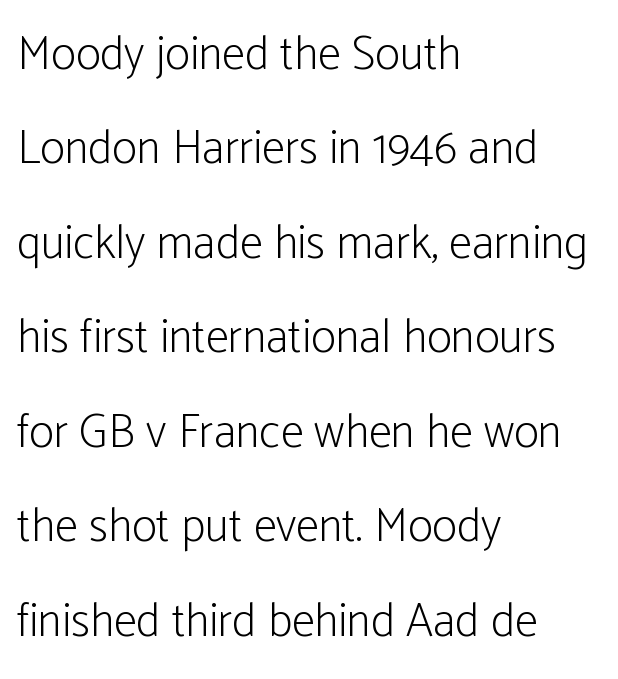
The image shows 47 px light, condensed sans-serif type, upright; set left-aligned, loose line spacing (2.01x), normal letter spacing, not underlined; low stroke contrast and a medium x-height.
